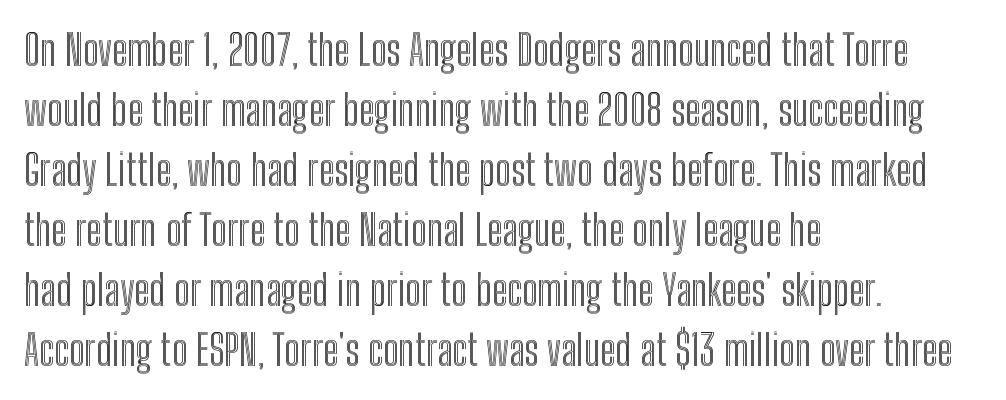
Varying glyph widths throughout — classic text-font behaviour. Letter spacing: default. Interline gaps are of average width in this sample. Short and long lines alike share a common starting point at left. Vertical strokes here are truly vertical.
